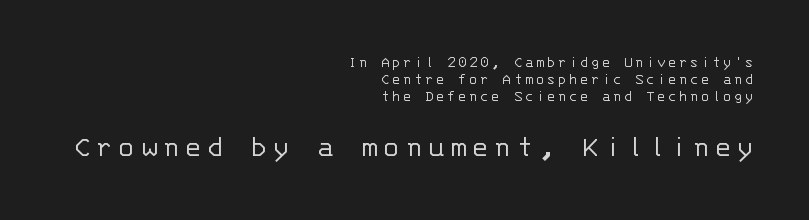
{"serif": "no", "italic": "no", "bold": "no", "weight": "light", "width": "normal", "stroke_contrast": "low", "x_height": "large", "monospaced": "yes", "underline": "no", "align": "right", "line_spacing": "tight", "line_spacing_ratio": 1.07, "larger_block": "second", "size_ratio": 2.0, "glyph_px": 32}
